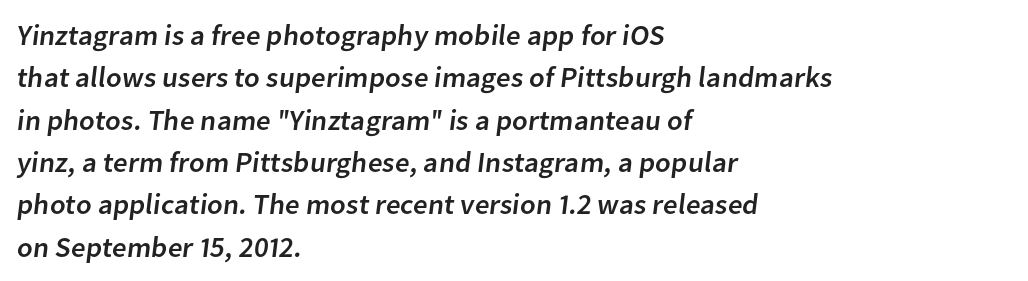
The image shows 29 px sans-serif type; set left-aligned, normal line spacing (1.46x), normal letter spacing, not underlined; low stroke contrast and a medium x-height.
